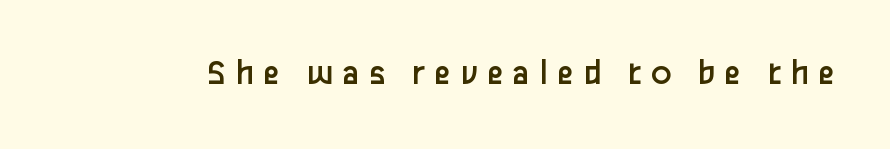
The image shows 38 px regular-weight sans-serif type, upright; set unusually wide letter spacing (+0.24 em), not underlined; low stroke contrast and a medium x-height.
